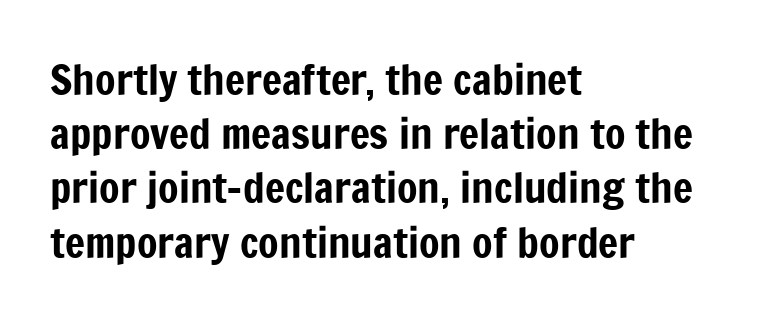
The image shows 42 px condensed sans-serif type, upright; set left-aligned, normal line spacing (1.29x), normal letter spacing, not underlined; low stroke contrast and a medium x-height.
